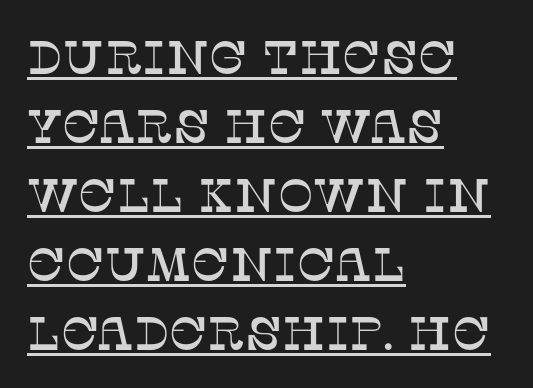
{"serif": "yes", "italic": "no", "width": "normal", "stroke_contrast": "low", "x_height": "large", "monospaced": "no", "underline": "yes", "align": "left", "line_spacing": "normal", "line_spacing_ratio": 1.47, "letter_spacing": "normal", "letter_spacing_em": 0.0, "glyph_px": 47}
